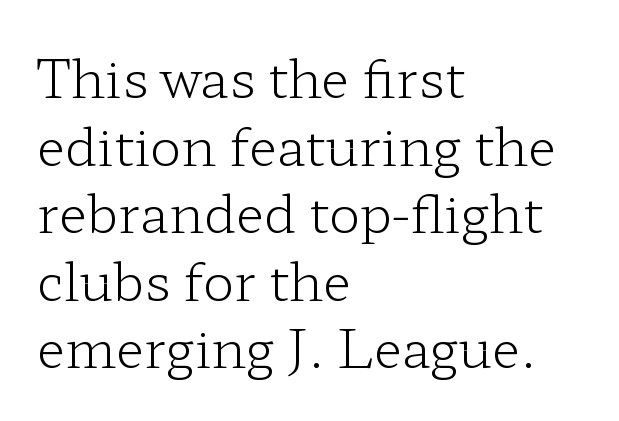
The image shows 52 px light, wide serif type, upright; set left-aligned, normal line spacing (1.3x), normal letter spacing, not underlined; low stroke contrast and a medium x-height.
